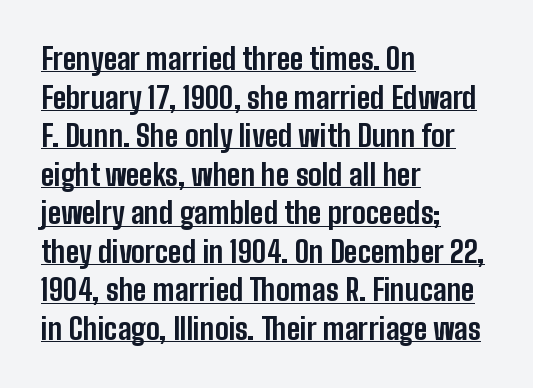
A typesetter would label this face a sans. In terms of posture, this sample is upright. Is this a fixed-width face? No — the glyphs have proportional, varying widths. Looks like someone drew a line under every word here.
